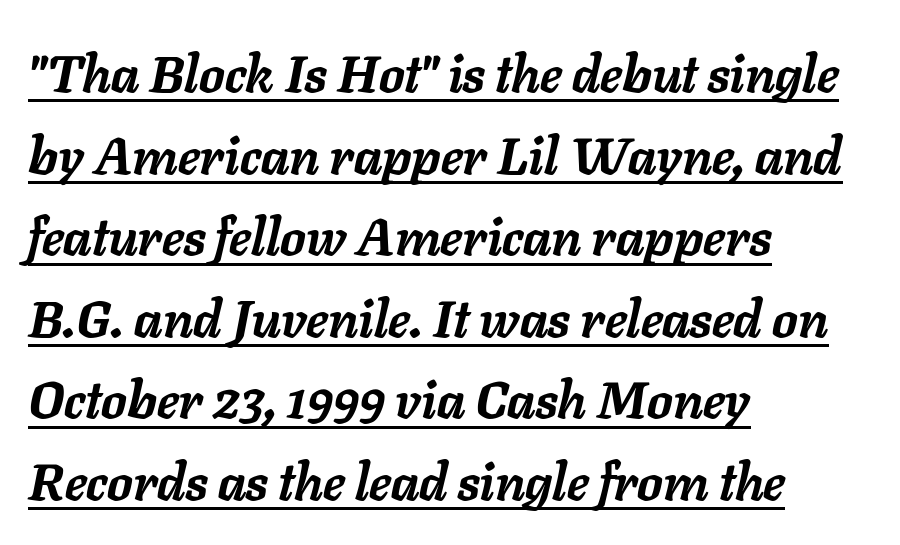
Q: Is the text bold? A: Yes.
Q: Is the text italic (slanted)? A: Yes, it leans right by about 11 degrees.
Q: Is the text underlined? A: Yes.
Q: How is the paragraph aligned? A: Left-aligned.
Q: Is the spacing between letters normal or unusually wide? A: Normal.
Q: Is the spacing between lines tight, normal or loose? A: Normal.
Q: Width (condensed, normal, or wide)? A: Normal.
Q: Stroke contrast? A: Low.
Q: x-height? A: Medium.
Q: Monospaced? A: No.
